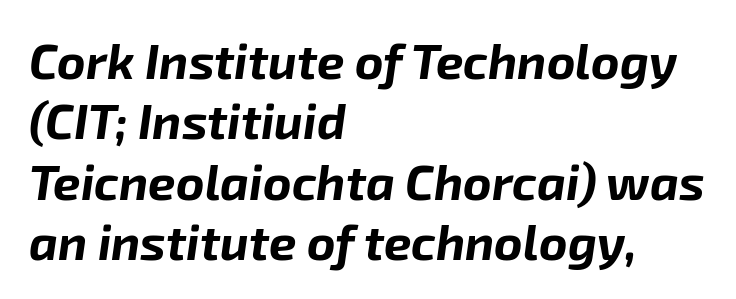
The image shows 49 px bold type, italic (leaning right); set left-aligned, line spacing 1.23x, normal letter spacing, not underlined; low stroke contrast and a medium x-height.
